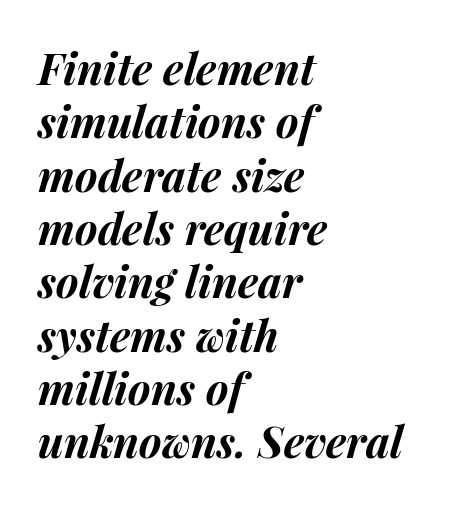
{"italic": "yes", "lean": "right", "slant_degrees": 15, "bold": "yes", "weight": "bold", "width": "normal", "stroke_contrast": "medium", "x_height": "medium", "monospaced": "no", "underline": "no", "align": "left", "line_spacing_ratio": 1.24, "letter_spacing": "normal", "letter_spacing_em": 0.0, "glyph_px": 43}
